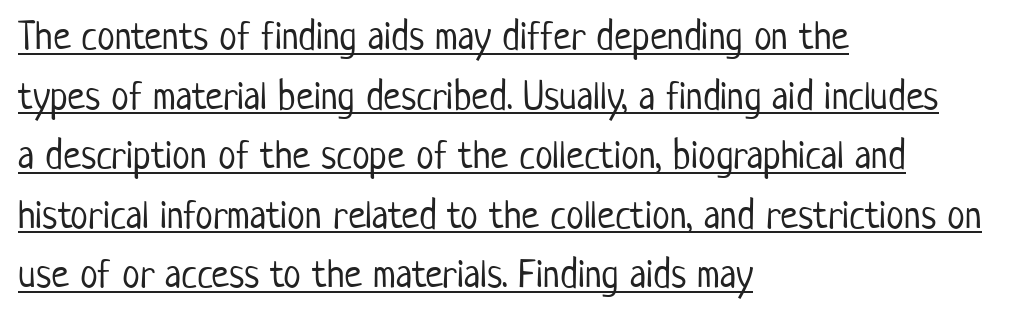
{"serif": "no", "italic": "no", "bold": "no", "weight": "light", "width": "condensed", "stroke_contrast": "low", "x_height": "medium", "monospaced": "no", "underline": "yes", "align": "left", "line_spacing": "normal", "line_spacing_ratio": 1.49, "letter_spacing": "normal", "letter_spacing_em": 0.0, "glyph_px": 40}
